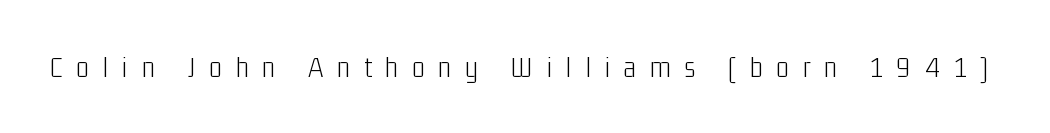
The glyphs in this specimen are sans serif. Character widths vary here, with narrow letters taking less room than wide ones. Short note: letters widely spaced. Only glyphs here, with clear space below each row. A light-to-regular cut is what we see here. Every stem runs plumb, perpendicular to the baseline.
